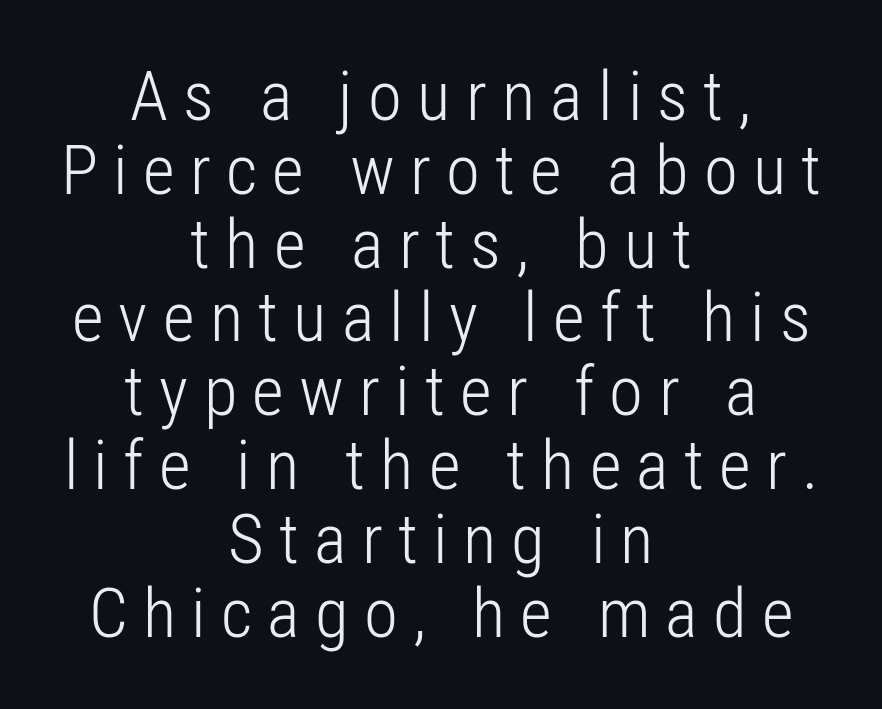
Q: Is the text bold? A: No.
Q: Is the text italic (slanted)? A: No, it is upright.
Q: Is the typeface a serif or a sans-serif typeface? A: Sans-serif.
Q: Is the text underlined? A: No.
Q: How is the paragraph aligned? A: Centered.
Q: Is the spacing between letters normal or unusually wide? A: Unusually wide.
Q: Is the spacing between lines tight, normal or loose? A: Tight.
Q: Width (condensed, normal, or wide)? A: Condensed.
Q: Stroke contrast? A: Low.
Q: x-height? A: Medium.
Q: Monospaced? A: No.
